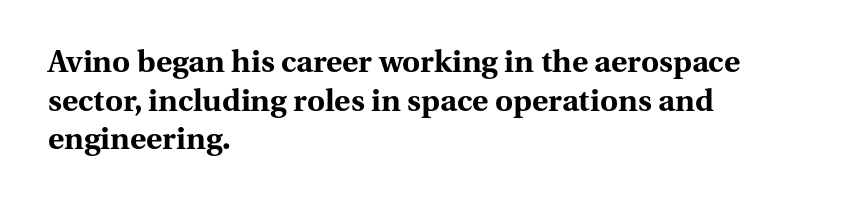
Serif or sans? Serif — the stroke terminals have little feet. Each new line begins a customary step beneath the previous one. All the whitespace from short lines collects on the right. Varying glyph widths throughout — classic text-font behaviour. On the weight axis this lands at bold, roughly 700. Between one letter and the next there's only the usual sliver of space.
